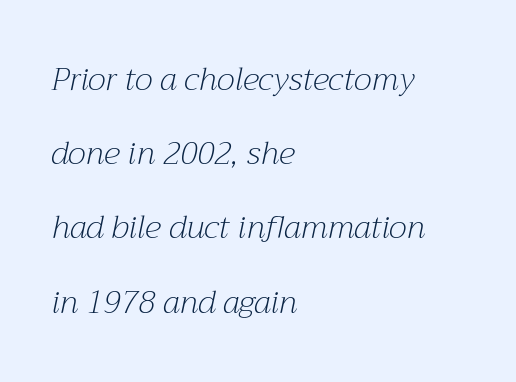
The glyphs look as if they've been sheared to an angle. Underline: absent. Compared with typical paragraphs, the rows here are farther apart. What stands out about the letter spacing? Nothing — it is the standard amount. Notice how the passage keeps a crisp vertical edge on the left only. Note the varied advance widths — an 'i' is clearly narrower than an 'm'.
